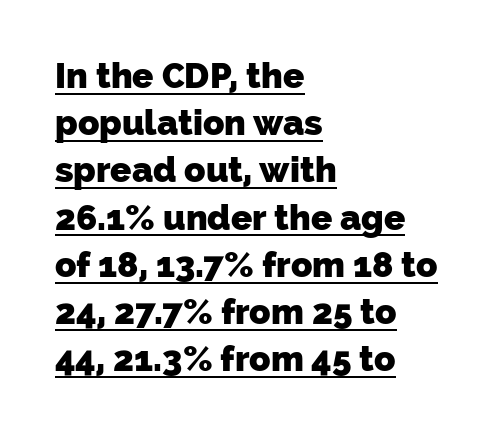
These lines sit exactly where default settings would place them. Grotesque or geometric, the face here clearly has no serifs. A typesetter would call this proportional, since set widths differ per character. Alignment: flush left. This rendering leaves character spacing at its baseline value. This rendering features underlined lettering.
